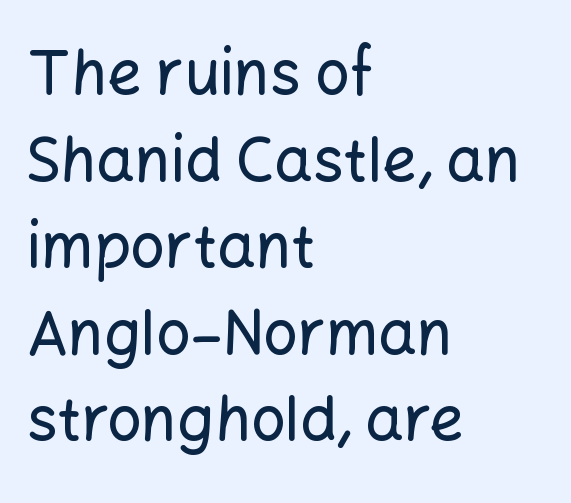
{"serif": "no", "italic": "no", "width": "normal", "stroke_contrast": "low", "x_height": "medium", "monospaced": "no", "underline": "no", "align": "left", "line_spacing": "normal", "line_spacing_ratio": 1.42, "letter_spacing": "normal", "letter_spacing_em": 0.0, "glyph_px": 61}
